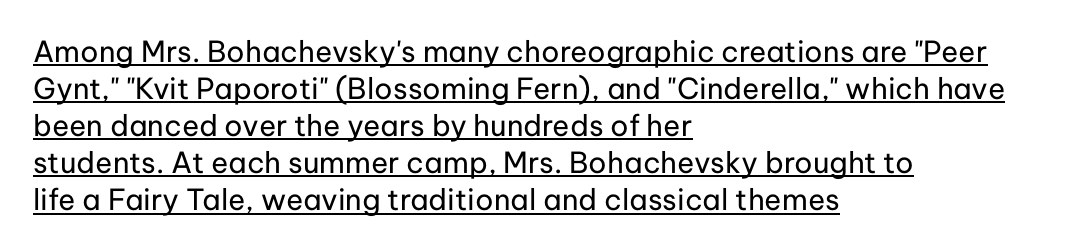
You could not count columns in this text — the font is proportionally spaced. Do the letters lean? They stand straight. The passage shown stacks its lines at a standard gap. Default kerning and tracking; the words read as compact shapes.
